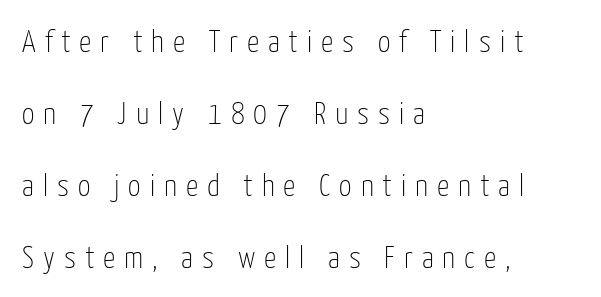
The image shows 31 px thin, condensed sans-serif type, upright; set left-aligned, loose line spacing (2.32x), unusually wide letter spacing (+0.29 em), not underlined; low stroke contrast and a medium x-height.
